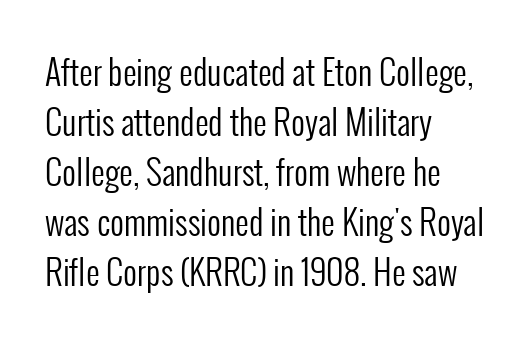
The image shows 34 px regular-weight, condensed sans-serif type, upright; set left-aligned, normal line spacing (1.47x), normal letter spacing, not underlined; low stroke contrast and a medium x-height.
